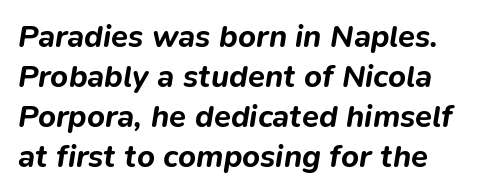
Line starts are locked; line ends wander. The gap between lines stays unmarked. If you drew a line through each stem, it would be angled. These lines carry a lot of weight — the face is fully bold. The face used here is proportionally spaced, like ordinary book or web type.
